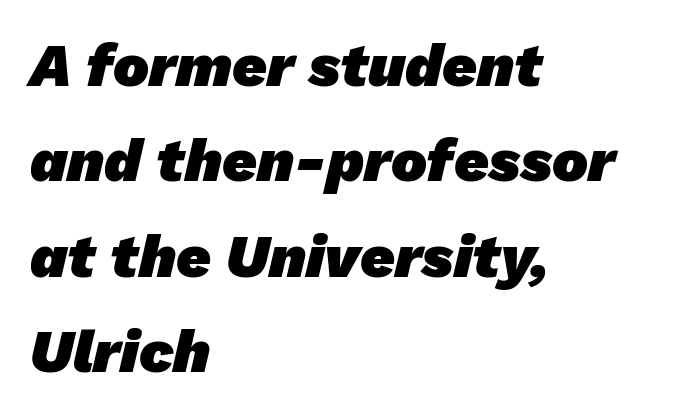
The image shows 60 px heavy sans-serif type; set left-aligned, normal line spacing (1.59x), normal letter spacing, not underlined; low stroke contrast and a medium x-height.
